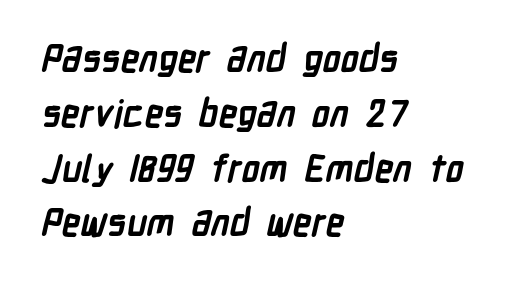
The lines sit at an ordinary, default distance from one another. Does the weight exceed regular? Yes, all the way to bold. Students, note that the glyphs here touch the page at normal intervals. The specimen omits any rule beneath the text block's lines.
